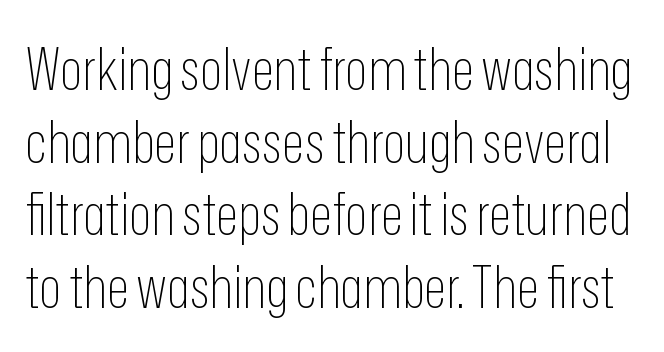
This sample uses plain, unmodified letter spacing. The string is rendered with underlining switched off. Note the varied advance widths — an 'i' is clearly narrower than an 'm'. The letters look calm and open, with moderate or lighter stems. Examine the stroke ends and you'll find no serifs. Does the lettering tilt? It doesn't — this is upright.
